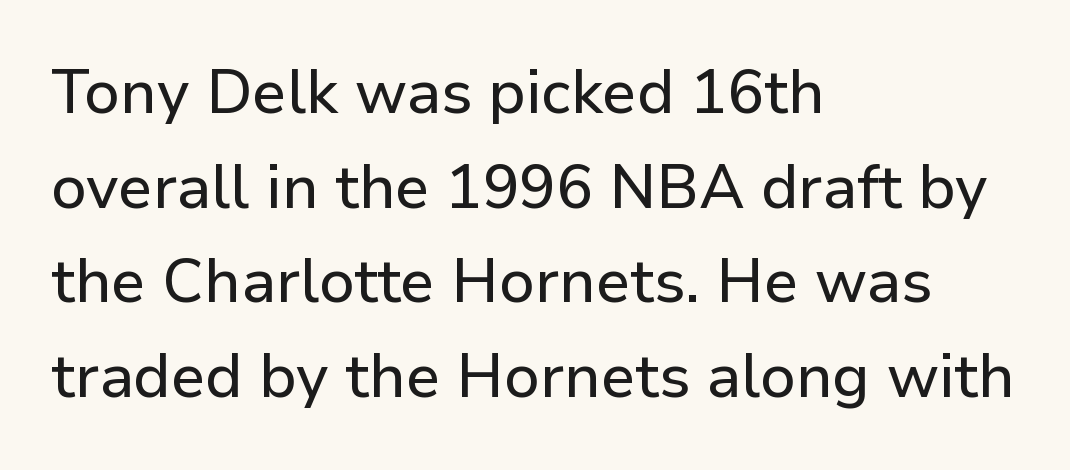
A typesetter would call this leading conventional body-copy spacing. The letters advance in unequal steps, a hallmark of proportional type. The setting favours the left margin, as ordinary paragraphs usually do. The rendering shows plain stroke endings on the letterforms — a sans-serif design. The horizontal fit of the characters is conventional and even.
